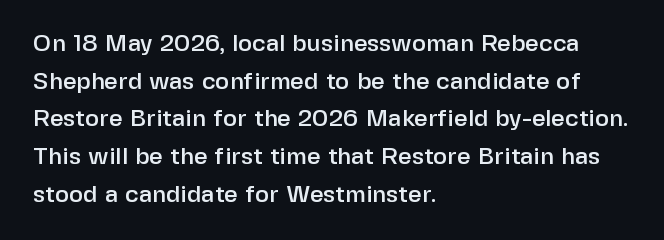
Q: Is the text italic (slanted)? A: No, it is upright.
Q: Is the text underlined? A: No.
Q: How is the paragraph aligned? A: Left-aligned.
Q: Is the spacing between letters normal or unusually wide? A: Normal.
Q: Is the spacing between lines tight, normal or loose? A: Normal.
